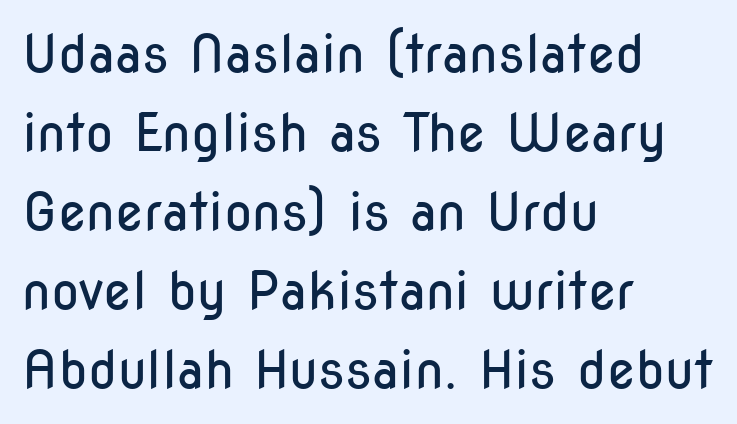
Q: Is the text bold? A: No.
Q: Is the text italic (slanted)? A: No, it is upright.
Q: Is the typeface a serif or a sans-serif typeface? A: Sans-serif.
Q: Is the text underlined? A: No.
Q: How is the paragraph aligned? A: Left-aligned.
Q: Is the spacing between letters normal or unusually wide? A: Normal.
Q: Is the spacing between lines tight, normal or loose? A: Normal.
Q: Width (condensed, normal, or wide)? A: Condensed.
Q: Stroke contrast? A: Low.
Q: x-height? A: Medium.
Q: Monospaced? A: No.
